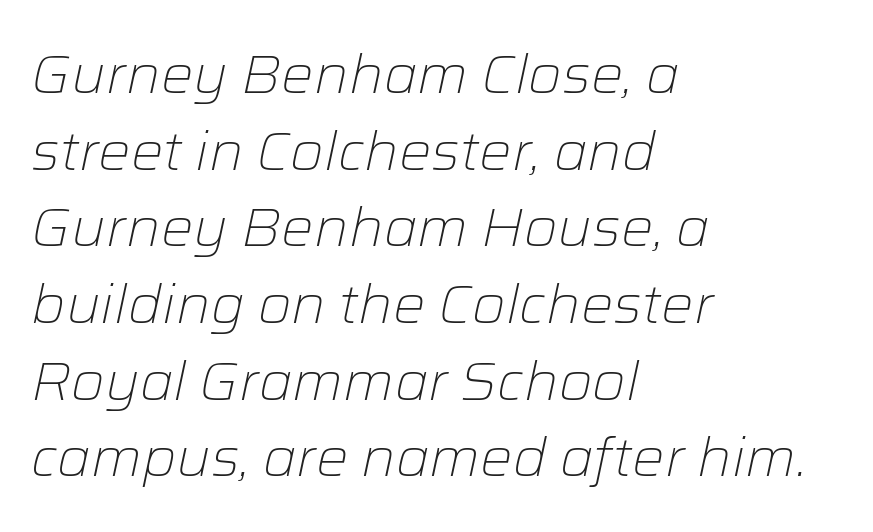
Q: Is the text bold? A: No.
Q: Is the text italic (slanted)? A: Yes, it leans right by about 12 degrees.
Q: Is the text underlined? A: No.
Q: How is the paragraph aligned? A: Left-aligned.
Q: Is the spacing between letters normal or unusually wide? A: Normal.
Q: Is the spacing between lines tight, normal or loose? A: Normal.
Q: Width (condensed, normal, or wide)? A: Normal.
Q: Stroke contrast? A: Low.
Q: x-height? A: Medium.
Q: Monospaced? A: No.
